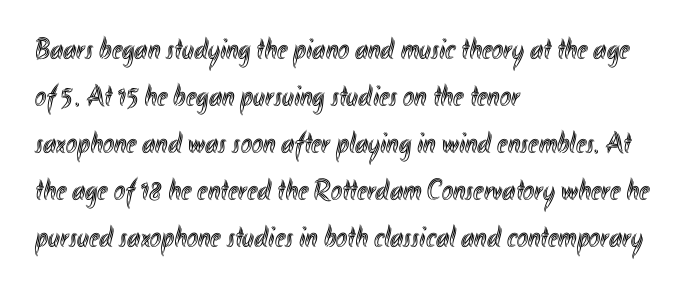
{"width": "condensed", "x_height": "small", "monospaced": "no", "underline": "no", "align": "left", "line_spacing": "normal", "line_spacing_ratio": 1.57, "letter_spacing": "normal", "letter_spacing_em": 0.0, "glyph_px": 30}
